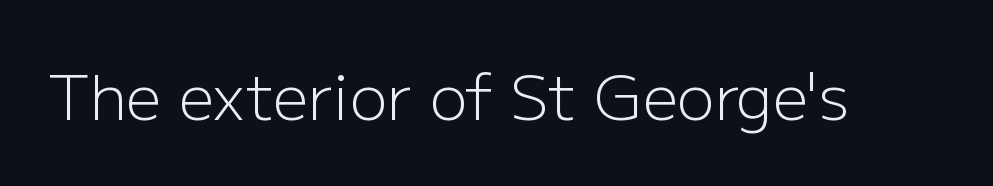
The image shows 62 px light sans-serif type, upright; set normal letter spacing, not underlined; low stroke contrast and a medium x-height.
